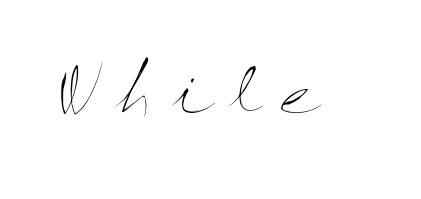
The image shows 62 px thin, wide type; set unusually wide letter spacing (+0.28 em), not underlined; medium stroke contrast and a medium x-height.
